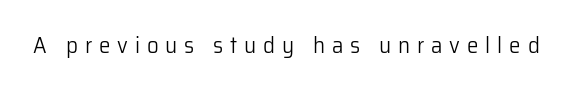
The image shows 23 px text type, upright; set unusually wide letter spacing (+0.3 em), not underlined.
